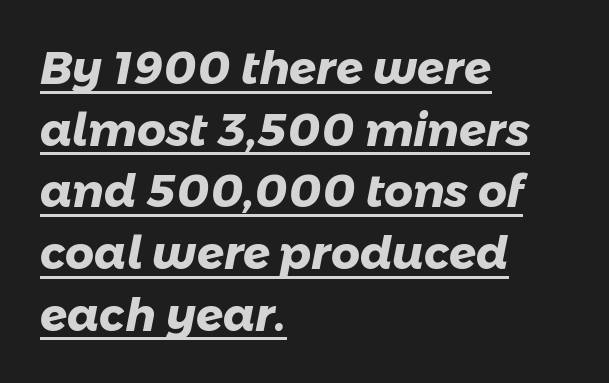
The image shows 45 px heavy sans-serif type; set left-aligned, normal line spacing (1.37x), normal letter spacing, underlined; low stroke contrast and a medium x-height.
